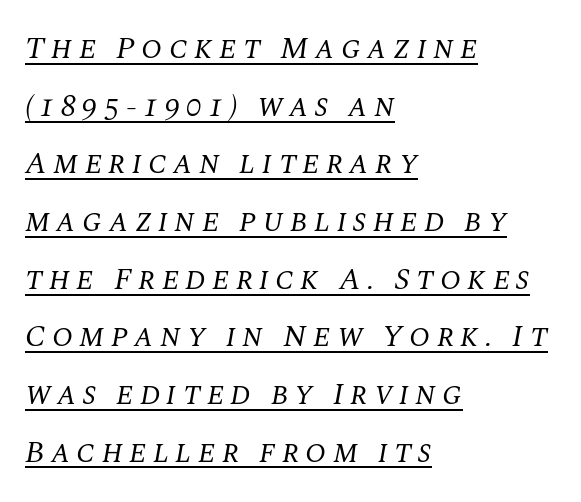
Q: Is the text bold? A: No.
Q: Is the text italic (slanted)? A: Yes, it leans right by about 10 degrees.
Q: Is the typeface a serif or a sans-serif typeface? A: Serif.
Q: Is the text underlined? A: Yes.
Q: How is the paragraph aligned? A: Left-aligned.
Q: Is the spacing between letters normal or unusually wide? A: Unusually wide.
Q: Width (condensed, normal, or wide)? A: Normal.
Q: Stroke contrast? A: Medium.
Q: x-height? A: Large.
Q: Monospaced? A: No.
